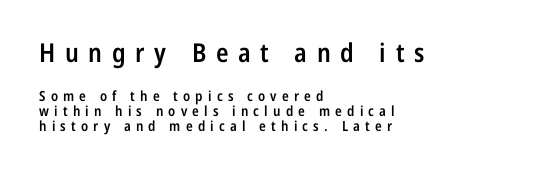
The image shows 26 px text type, upright; set left-aligned, tight line spacing (1.07x), unusually wide letter spacing (+0.37 em), not underlined; the first (top) block is 1.86x larger.
